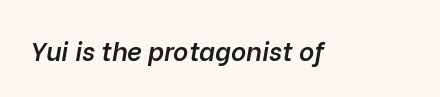
{"italic": "yes", "lean": "right", "slant_degrees": 10, "bold": "semi", "underline": "no", "letter_spacing": "normal", "letter_spacing_em": 0.0, "glyph_px": 26}
